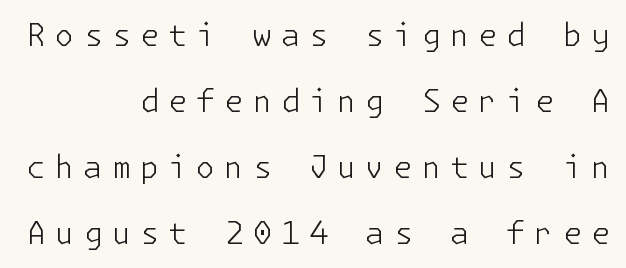
Style check: upright. In terms of letterform style, serifs are entirely absent. Notice how the passage keeps a crisp vertical edge on the right only. Check the space under the baseline: it is left empty. The rendering inserts visible extra space after every character.
